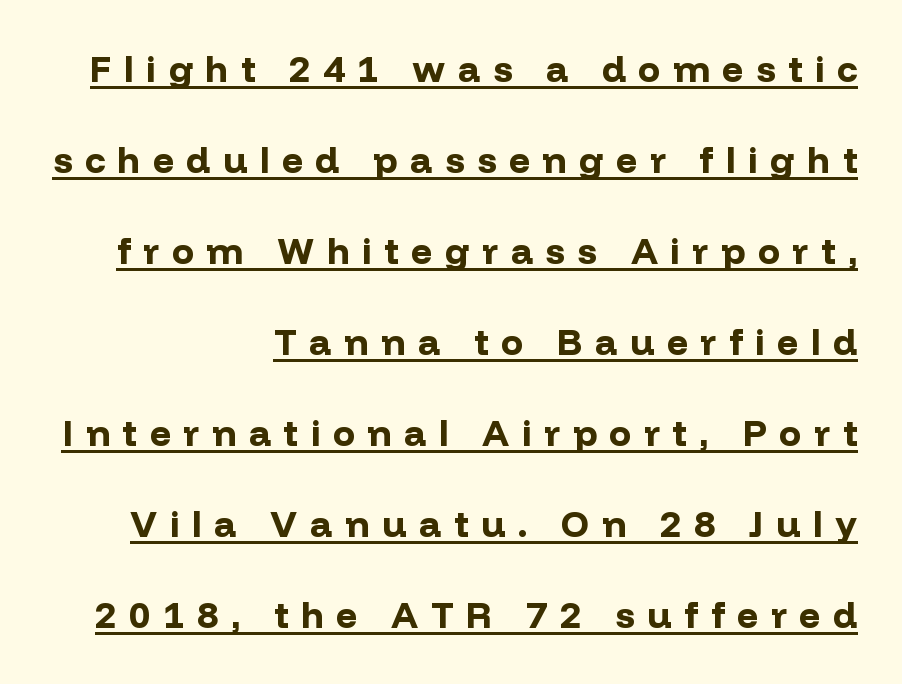
{"serif": "no", "italic": "no", "bold": "yes", "weight": "bold", "width": "normal", "stroke_contrast": "low", "x_height": "medium", "monospaced": "no", "underline": "yes", "align": "right", "line_spacing": "loose", "line_spacing_ratio": 2.46, "letter_spacing": "wide", "letter_spacing_em": 0.34, "glyph_px": 37}
